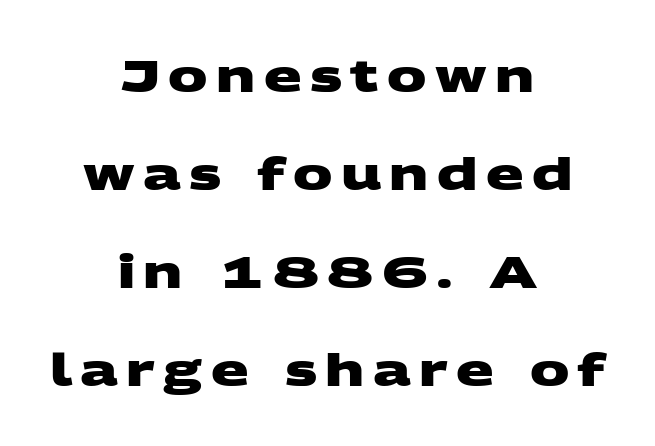
Q: Is the text bold? A: Yes.
Q: Is the typeface a serif or a sans-serif typeface? A: Sans-serif.
Q: Is the text underlined? A: No.
Q: How is the paragraph aligned? A: Centered.
Q: Is the spacing between lines tight, normal or loose? A: Loose.
Q: Width (condensed, normal, or wide)? A: Wide.
Q: Stroke contrast? A: Medium.
Q: x-height? A: Large.
Q: Monospaced? A: No.
